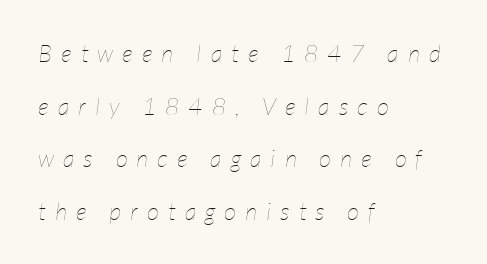
The image shows 24 px text type, italic (leaning right); set left-aligned, loose line spacing (2.19x), unusually wide letter spacing (+0.38 em), not underlined.
